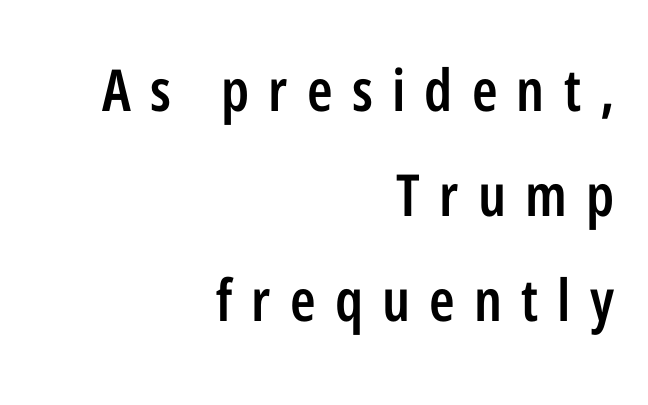
The image shows 58 px semibold, condensed sans-serif type, upright; set right-aligned, line spacing 1.81x, unusually wide letter spacing (+0.33 em), not underlined; low stroke contrast and a medium x-height.
